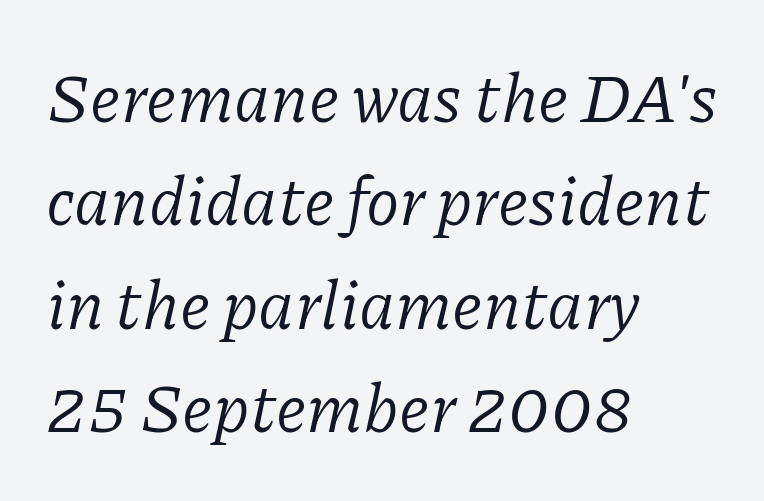
The image shows 68 px regular-weight serif type, italic (leaning right); set left-aligned, normal line spacing (1.52x), normal letter spacing, not underlined; low stroke contrast and a medium x-height.
